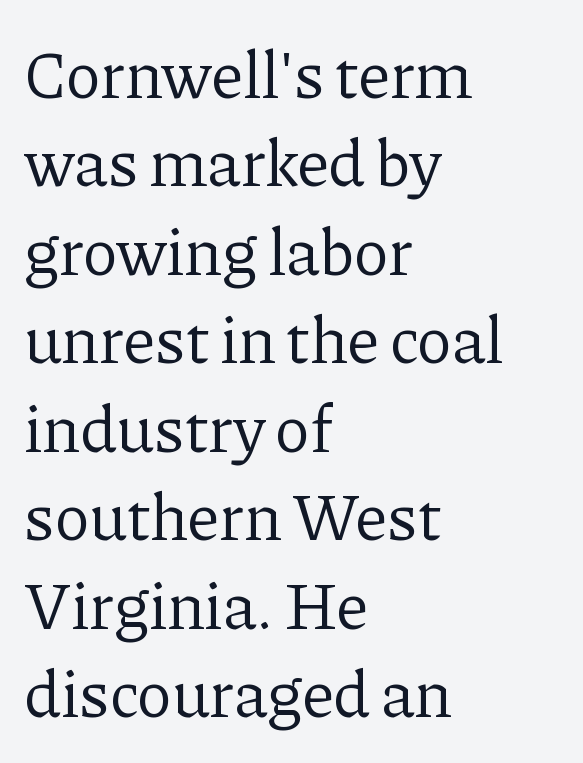
The image shows 66 px regular-weight serif type, upright; set left-aligned, normal line spacing (1.34x), normal letter spacing, not underlined; low stroke contrast and a medium x-height.
